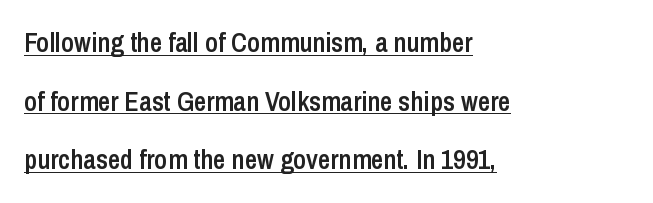
Q: Is the text bold? A: Semi-bold.
Q: Is the text italic (slanted)? A: No, it is upright.
Q: Is the text underlined? A: Yes.
Q: How is the paragraph aligned? A: Left-aligned.
Q: Is the spacing between letters normal or unusually wide? A: Normal.
Q: Is the spacing between lines tight, normal or loose? A: Loose.
